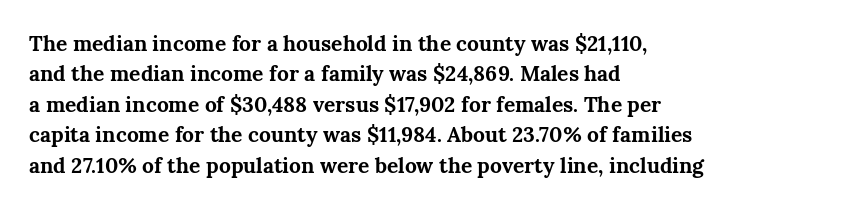
Notice how the stems are strictly vertical — no italics here. These words are printed bold, with thick strokes throughout. Leading: standard. You could call the tracking neutral — neither tight nor loose. The rendering anchors every line to the left-hand side. The words here are not underlined.
